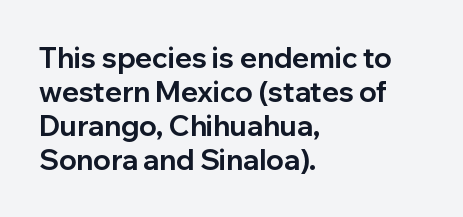
Proportional: the letters do not fall into vertical columns. The type sits square on the baseline with zero lean. Reading down the block, your eye returns to a fixed left position each line. Just letters on the line, the space beneath them empty. Nobody touched the tracking dial on this one.
